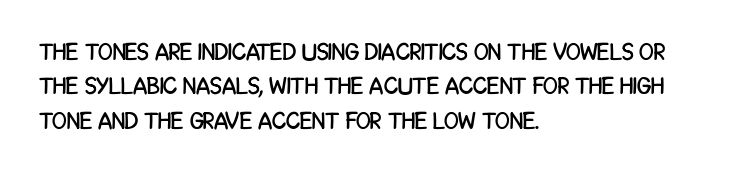
{"italic": "no", "underline": "no", "align": "left", "line_spacing": "normal", "line_spacing_ratio": 1.43, "letter_spacing": "normal", "letter_spacing_em": 0.0, "glyph_px": 24}
